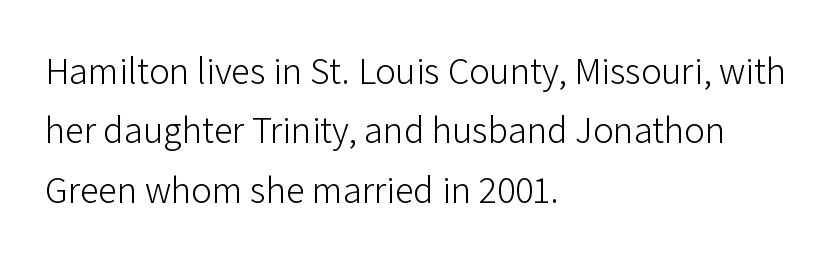
Q: Is the text bold? A: No.
Q: Is the text italic (slanted)? A: No, it is upright.
Q: Is the typeface a serif or a sans-serif typeface? A: Sans-serif.
Q: Is the text underlined? A: No.
Q: How is the paragraph aligned? A: Left-aligned.
Q: Is the spacing between letters normal or unusually wide? A: Normal.
Q: Is the spacing between lines tight, normal or loose? A: Normal.
Q: Width (condensed, normal, or wide)? A: Normal.
Q: Stroke contrast? A: Low.
Q: x-height? A: Medium.
Q: Monospaced? A: No.
